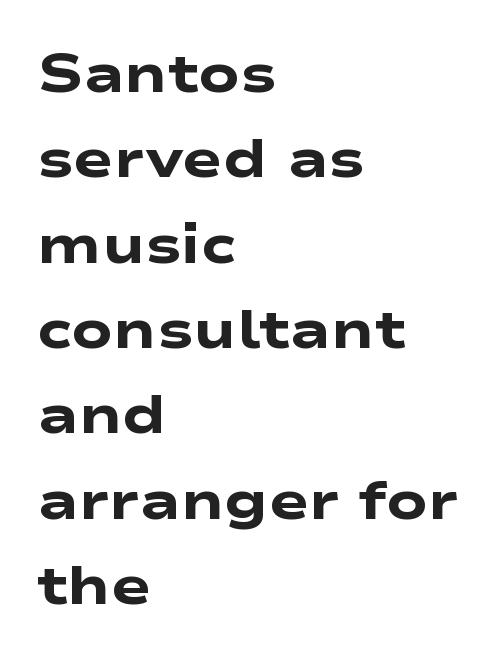
Q: Is the text bold? A: Yes.
Q: Is the typeface a serif or a sans-serif typeface? A: Sans-serif.
Q: Is the text underlined? A: No.
Q: How is the paragraph aligned? A: Left-aligned.
Q: Is the spacing between letters normal or unusually wide? A: Normal.
Q: Is the spacing between lines tight, normal or loose? A: Normal.
Q: Width (condensed, normal, or wide)? A: Wide.
Q: Stroke contrast? A: Low.
Q: x-height? A: Medium.
Q: Monospaced? A: No.
